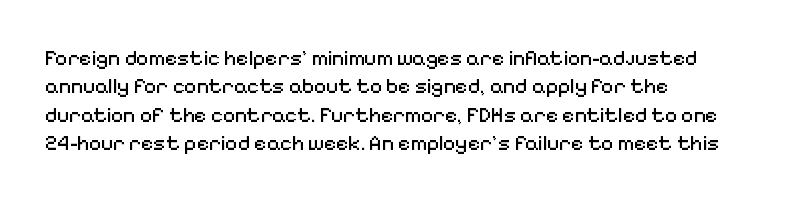
The image shows 21 px text type, upright; set left-aligned, normal line spacing (1.35x), normal letter spacing, not underlined.
